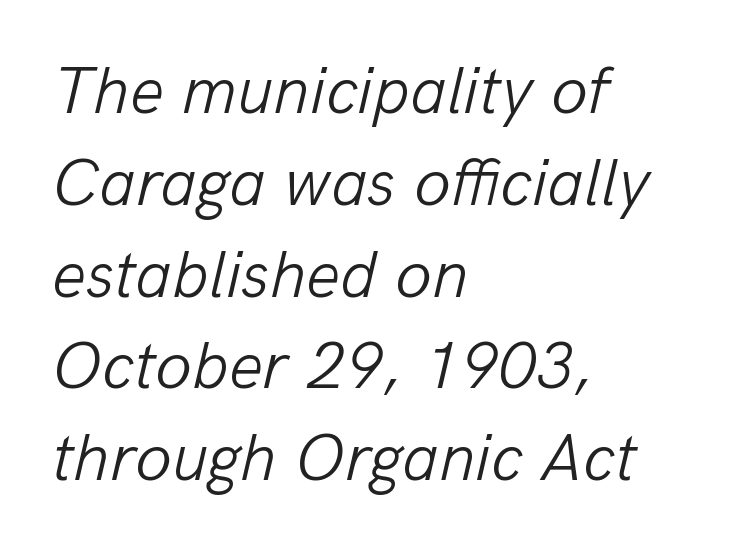
Default kerning and tracking; the words read as compact shapes. Unmarked baselines from the first word to the last. The line-height multiplier appears to be the usual default. Each letter keeps its own natural width here, so spacing adapts to shape. The typeface has the unassuming heft of standard copy or less.
